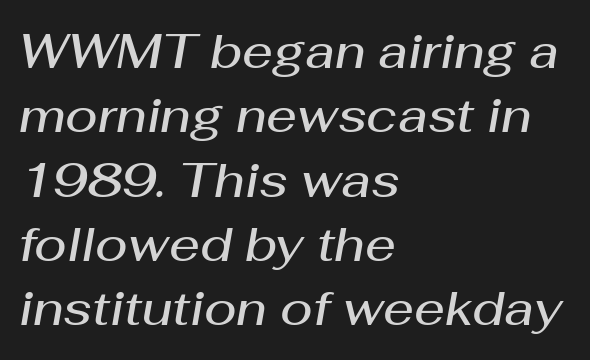
The image shows 48 px semibold type, italic (leaning right); set left-aligned, normal line spacing (1.34x), normal letter spacing, not underlined; medium stroke contrast and a medium x-height.
